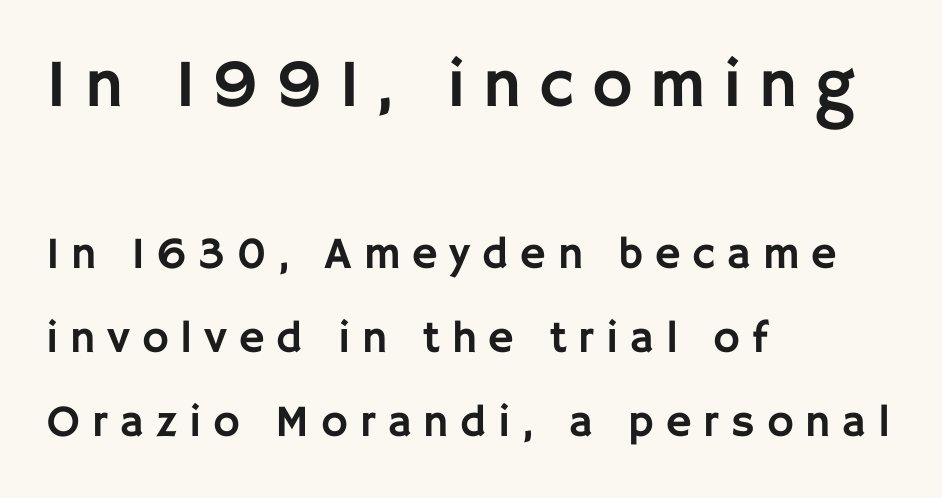
The image shows 68 px sans-serif type, upright; set left-aligned, line spacing 1.87x, unusually wide letter spacing (+0.26 em), not underlined; the first (top) block is 1.51x larger; low stroke contrast and a large x-height.
